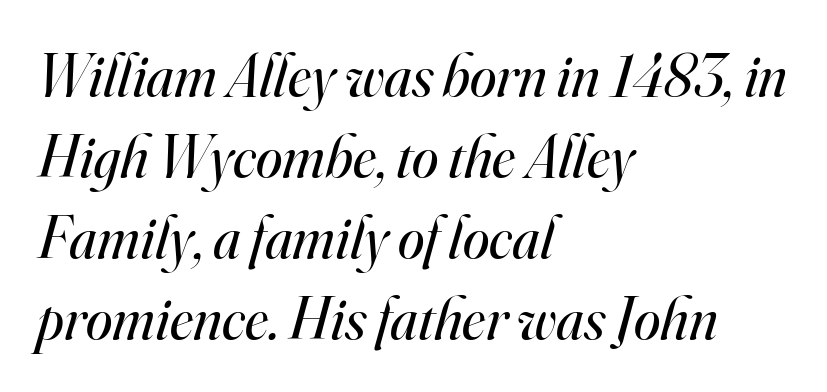
The image shows 60 px regular-weight serif type, italic (leaning right); set left-aligned, normal line spacing (1.35x), normal letter spacing, not underlined; high stroke contrast and a small x-height.
